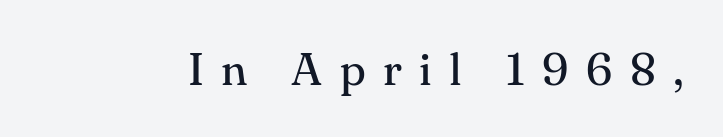
Each stroke keeps to a modest, everyday thickness or less. Descender tails drop into unmarked territory. Tracking value appears strongly positive — letters spread wide. Do the letters lean? They stand straight. Look at the bottom of the vertical strokes: they flare into serifs here. Each letter keeps its own natural width here, so spacing adapts to shape.
